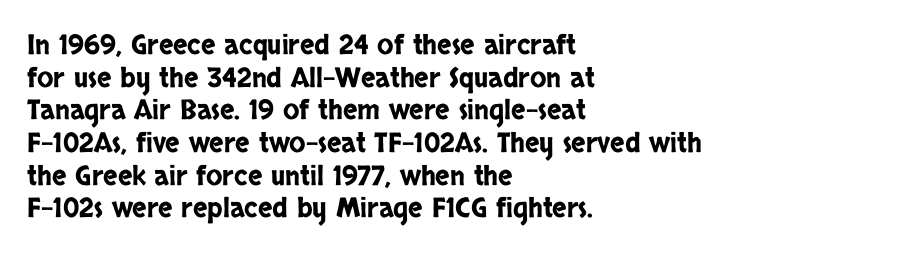
Q: Is the text italic (slanted)? A: No, it is upright.
Q: Is the text underlined? A: No.
Q: How is the paragraph aligned? A: Left-aligned.
Q: Is the spacing between letters normal or unusually wide? A: Normal.
